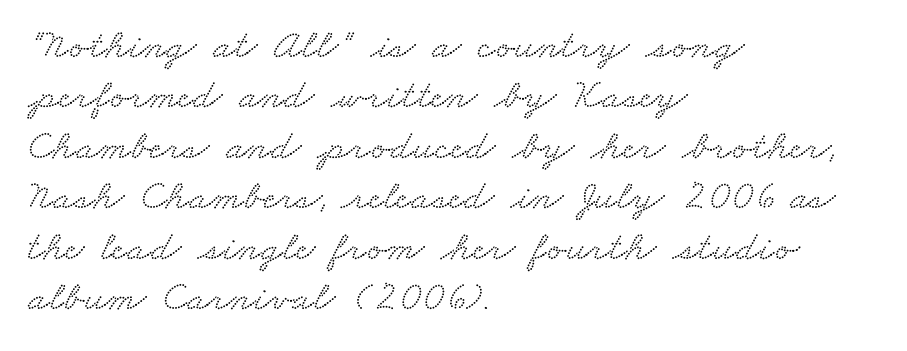
Q: Is the text underlined? A: No.
Q: How is the paragraph aligned? A: Left-aligned.
Q: Is the spacing between letters normal or unusually wide? A: Normal.
Q: Width (condensed, normal, or wide)? A: Wide.
Q: Stroke contrast? A: Low.
Q: x-height? A: Small.
Q: Monospaced? A: No.
